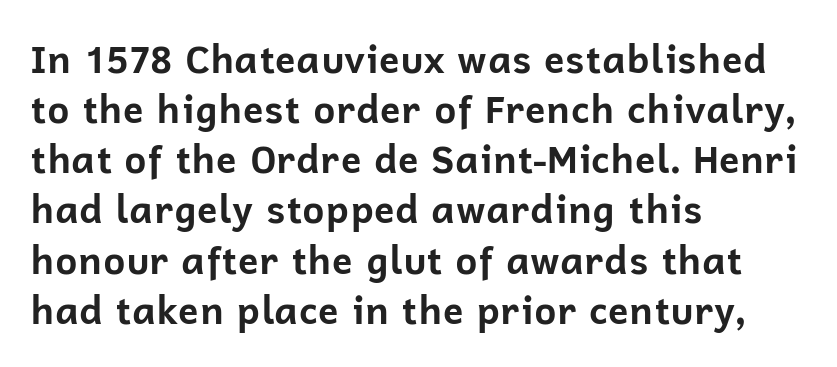
Q: Is the text bold? A: Yes.
Q: Is the text italic (slanted)? A: No, it is upright.
Q: Is the typeface a serif or a sans-serif typeface? A: Sans-serif.
Q: Is the text underlined? A: No.
Q: How is the paragraph aligned? A: Left-aligned.
Q: Is the spacing between letters normal or unusually wide? A: Normal.
Q: Is the spacing between lines tight, normal or loose? A: Normal.
Q: Width (condensed, normal, or wide)? A: Normal.
Q: Stroke contrast? A: Low.
Q: x-height? A: Medium.
Q: Monospaced? A: No.
